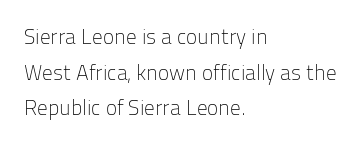
The image shows 21 px text type, upright; set left-aligned, normal line spacing (1.7x), normal letter spacing, not underlined.
